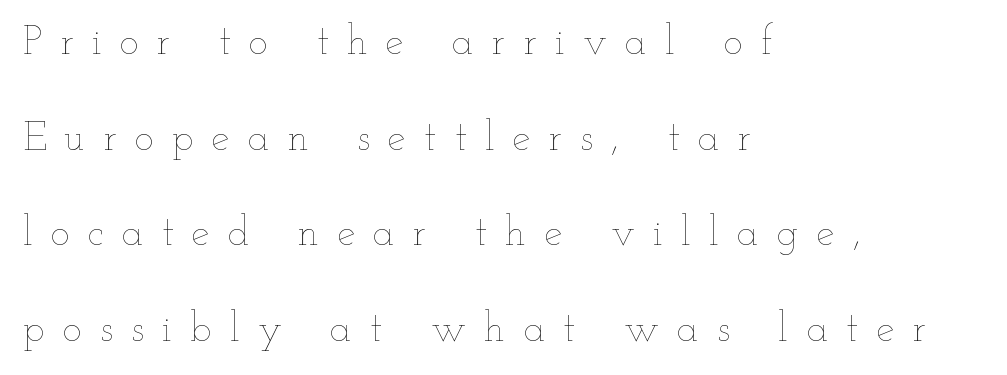
Q: Is the text bold? A: No.
Q: Is the text italic (slanted)? A: No, it is upright.
Q: Is the text underlined? A: No.
Q: How is the paragraph aligned? A: Left-aligned.
Q: Is the spacing between letters normal or unusually wide? A: Unusually wide.
Q: Is the spacing between lines tight, normal or loose? A: Loose.
Q: Width (condensed, normal, or wide)? A: Wide.
Q: Stroke contrast? A: Low.
Q: x-height? A: Small.
Q: Monospaced? A: No.
